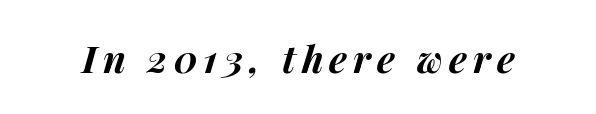
The image shows 38 px bold type, italic (leaning right); set not underlined; medium stroke contrast and a medium x-height.
